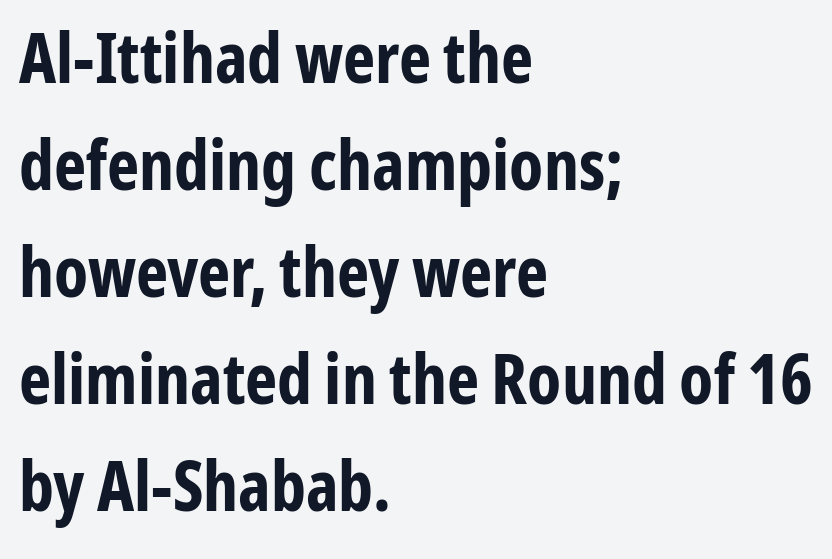
The image shows 69 px bold, condensed sans-serif type, upright; set left-aligned, normal line spacing (1.55x), normal letter spacing, not underlined; low stroke contrast and a medium x-height.
